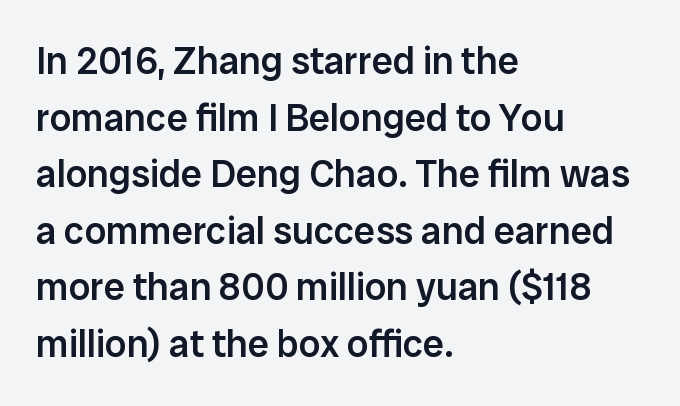
Is the type bold? Partly — it's a semibold, heavier than regular but not fully bold. Between one letter and the next there's only the usual sliver of space. The compositor pushed each line to the left boundary. This sample has the flowing, uneven cadence of proportional lettering. Italic: no, the glyphs are upright roman. Reading down the column, the eye jumps a familiar distance to each next line.
